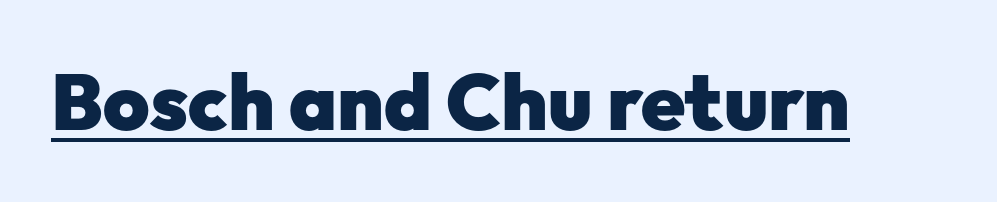
The image shows 79 px heavy sans-serif type, upright; set normal letter spacing, underlined; low stroke contrast and a medium x-height.
